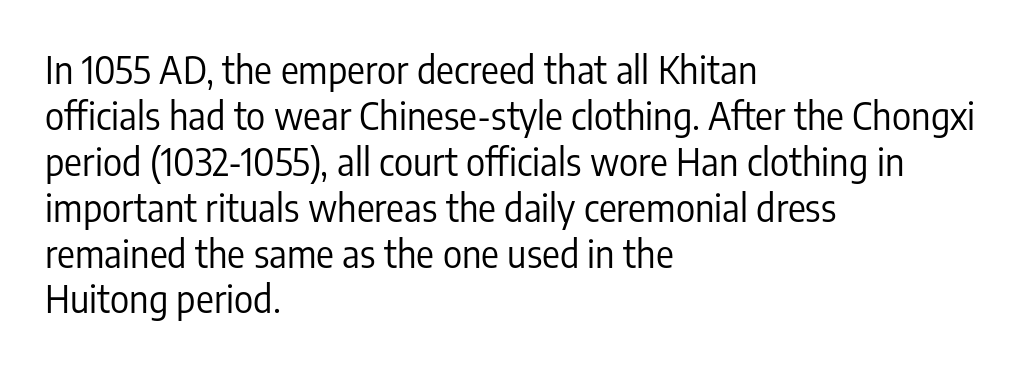
{"serif": "no", "italic": "no", "bold": "no", "weight": "regular", "width": "condensed", "stroke_contrast": "low", "x_height": "medium", "monospaced": "no", "underline": "no", "align": "left", "line_spacing_ratio": 1.24, "letter_spacing": "normal", "letter_spacing_em": 0.0, "glyph_px": 37}
